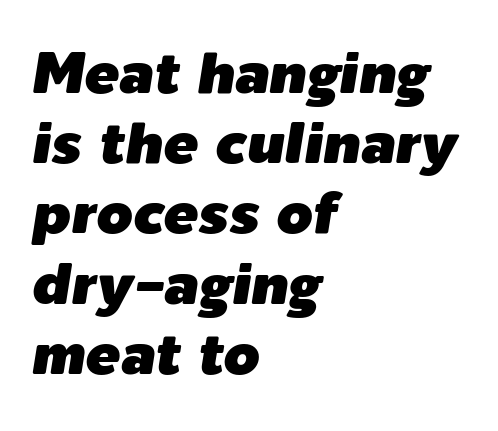
Q: Is the text italic (slanted)? A: Yes, it leans right by about 9 degrees.
Q: Is the text underlined? A: No.
Q: How is the paragraph aligned? A: Left-aligned.
Q: Is the spacing between letters normal or unusually wide? A: Normal.
Q: Width (condensed, normal, or wide)? A: Normal.
Q: Stroke contrast? A: Low.
Q: x-height? A: Medium.
Q: Monospaced? A: No.
